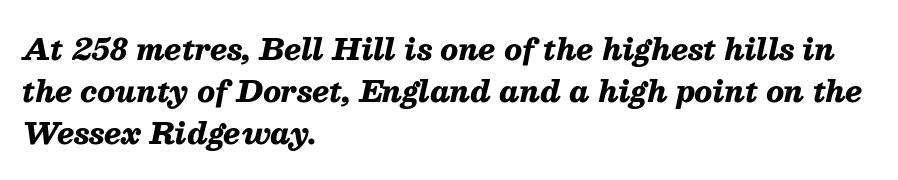
Look at the tracking — it's just the regular setting, nothing added. Here the designer chose a conventional face with non-uniform glyph widths. Teacher's note: observe the even left margin — that is flush-left alignment. Check under the words: just untouched page. The sample has been set heavy, in full bold. Rows of type keep a routine distance in the vertical direction.
